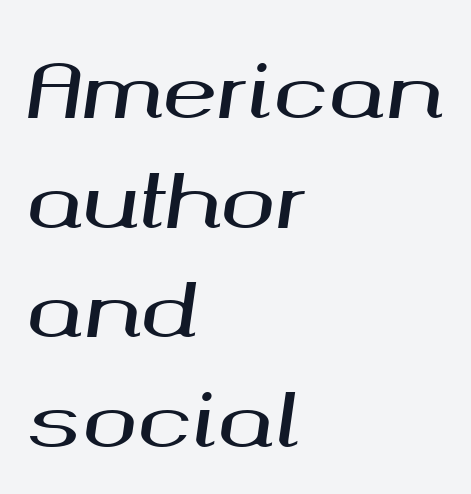
The image shows 74 px wide type, italic (leaning right); set left-aligned, normal line spacing (1.48x), normal letter spacing, not underlined; medium stroke contrast and a medium x-height.
